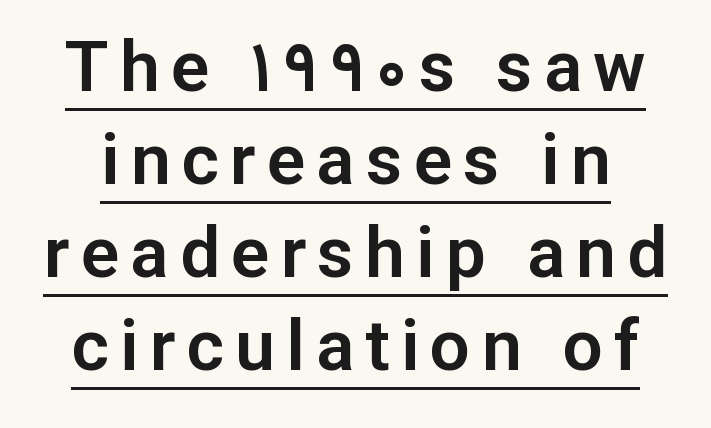
The image shows 71 px sans-serif type, upright; set centered, normal line spacing (1.31x), underlined; low stroke contrast and a medium x-height.
